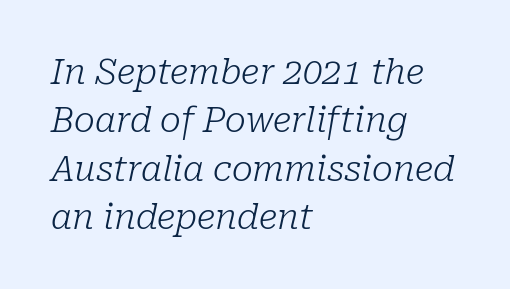
{"serif": "yes", "italic": "yes", "lean": "right", "slant_degrees": 10, "bold": "no", "weight": "light", "width": "normal", "stroke_contrast": "low", "x_height": "medium", "monospaced": "no", "underline": "no", "align": "left", "line_spacing": "normal", "line_spacing_ratio": 1.38, "letter_spacing": "normal", "letter_spacing_em": 0.0, "glyph_px": 35}
